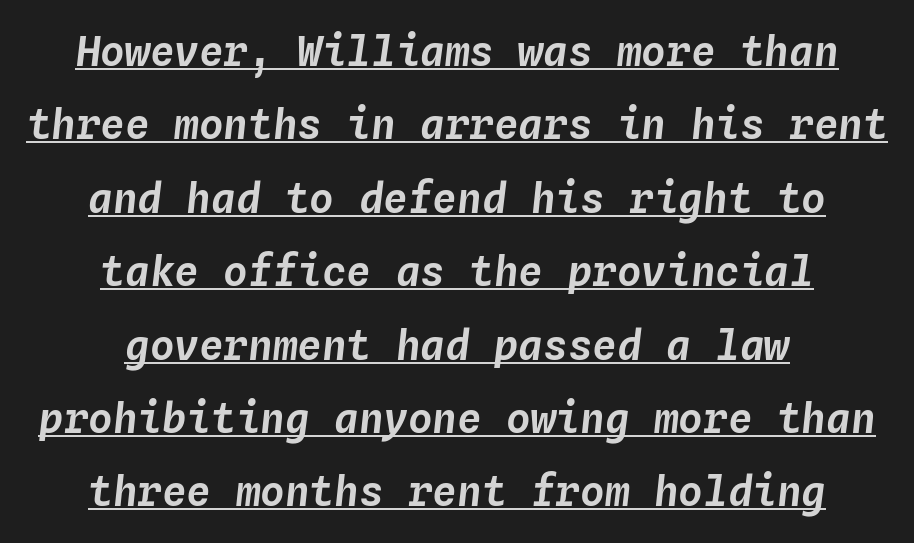
{"italic": "yes", "lean": "right", "slant_degrees": 4, "width": "normal", "stroke_contrast": "low", "x_height": "medium", "monospaced": "yes", "underline": "yes", "align": "center", "line_spacing_ratio": 1.79, "letter_spacing": "normal", "letter_spacing_em": 0.0, "glyph_px": 41}
